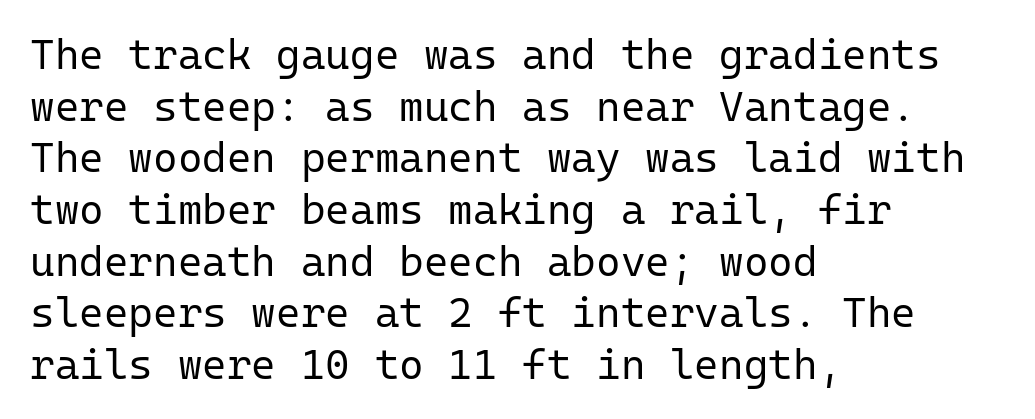
The image shows 42 px regular-weight sans-serif type, upright, monospaced; set left-aligned, line spacing 1.23x, normal letter spacing, not underlined; low stroke contrast and a medium x-height.
